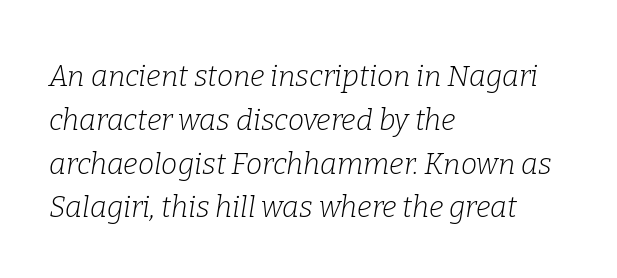
Q: Is the text bold? A: No.
Q: Is the text italic (slanted)? A: Yes, it leans right by about 9 degrees.
Q: Is the typeface a serif or a sans-serif typeface? A: Serif.
Q: Is the text underlined? A: No.
Q: How is the paragraph aligned? A: Left-aligned.
Q: Is the spacing between letters normal or unusually wide? A: Normal.
Q: Is the spacing between lines tight, normal or loose? A: Normal.
Q: Width (condensed, normal, or wide)? A: Normal.
Q: Stroke contrast? A: Low.
Q: x-height? A: Medium.
Q: Monospaced? A: No.
